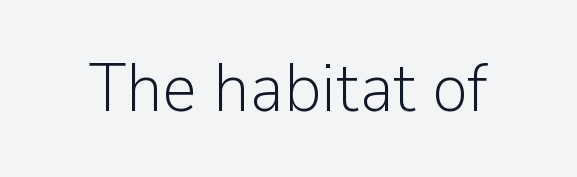
What stands out about the letter spacing? Nothing — it is the standard amount. You could not count columns in this text — the font is proportionally spaced. Stroke thickness stays within the range of a standard reading face or lighter. Unlike italic type, these characters show no tilt at all. This rendering features lettering with no underline. I'd call this a sans setting — the letters go barefoot.
